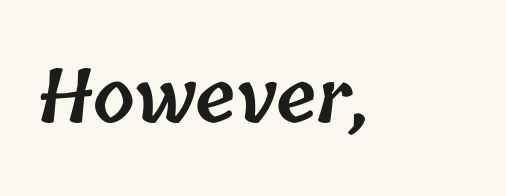
{"bold": "semi", "weight": "semibold", "width": "normal", "stroke_contrast": "low", "x_height": "medium", "monospaced": "no", "underline": "no", "letter_spacing": "normal", "letter_spacing_em": 0.0, "glyph_px": 74}
